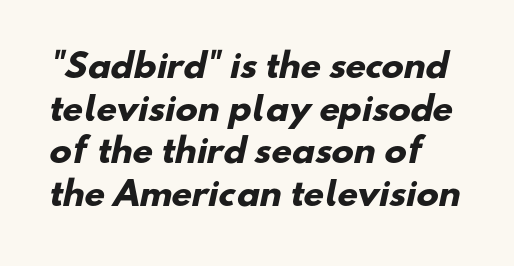
The lines in this sample share a left origin and differ only in where they stop. A normal amount of white space separates one row of letters from the next. Proportional: the letters do not fall into vertical columns. Nobody touched the tracking dial on this one. Plain, unruled lines of type. Compared with an ordinary text face, these strokes are far heavier — a full bold.
